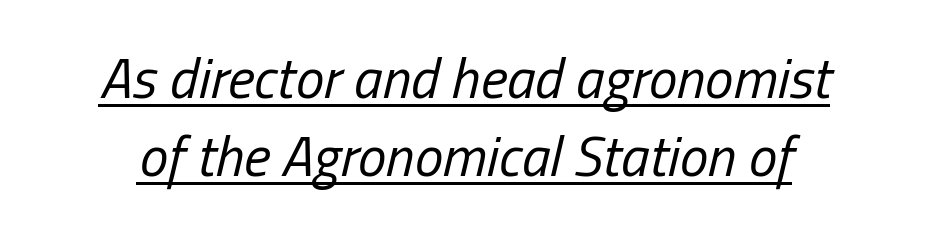
{"italic": "yes", "lean": "right", "slant_degrees": 13, "bold": "no", "weight": "regular", "width": "condensed", "stroke_contrast": "low", "x_height": "medium", "monospaced": "no", "underline": "yes", "align": "center", "line_spacing": "normal", "line_spacing_ratio": 1.37, "letter_spacing": "normal", "letter_spacing_em": 0.0, "glyph_px": 57}
